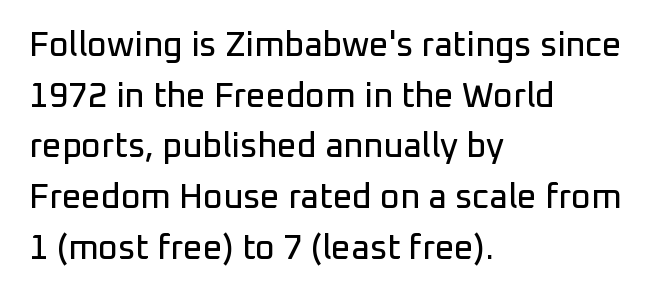
The image shows 34 px sans-serif type, upright; set left-aligned, normal line spacing (1.49x), normal letter spacing, not underlined; low stroke contrast and a medium x-height.
